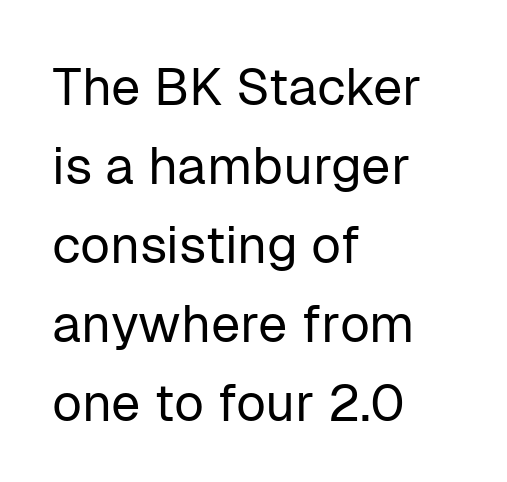
No word sits above an underline. Teacher's note: observe the even left margin — that is flush-left alignment. The passage shown is typed in a proportional face where columns would drift. Students, observe: this is what conventionally led text looks like. The weight would be labelled regular, book, light, or lighter still. The typography opts for an upright posture over an oblique one.
